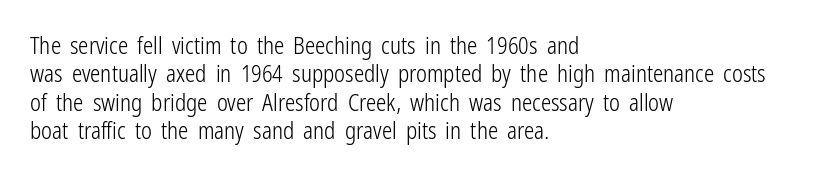
The image shows 23 px text type, upright; set left-aligned, line spacing 1.23x, normal letter spacing, not underlined.
